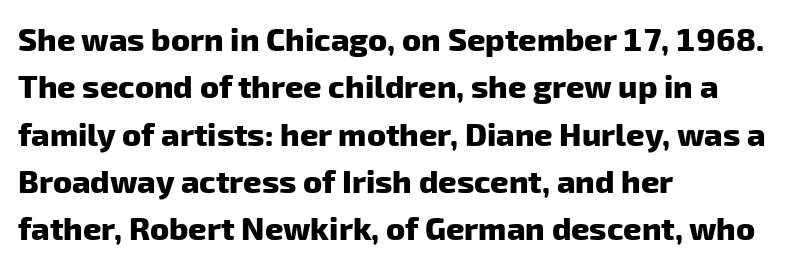
A typesetter would call this zero additional tracking. The letters advance in unequal steps, a hallmark of proportional type. The compositor pushed each line to the left boundary. Bold? Absolutely — the strokes are thick and heavy.
